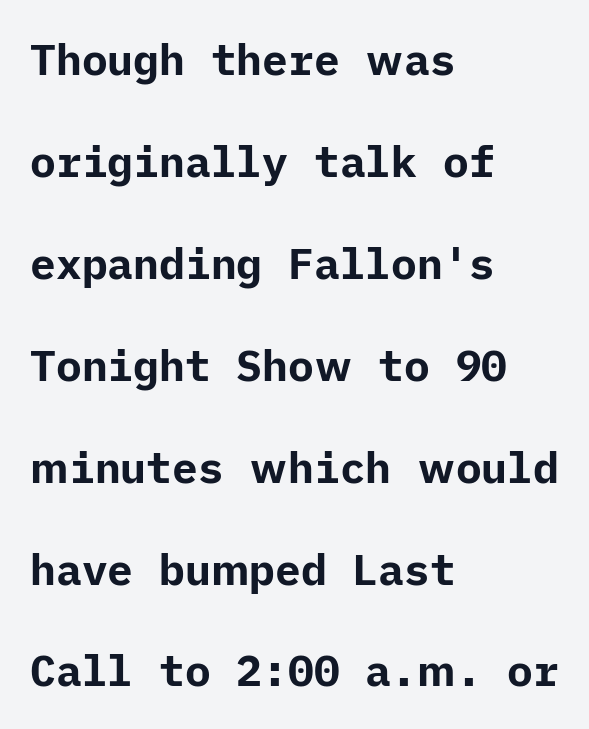
The image shows 43 px bold sans-serif type, upright; set left-aligned, loose line spacing (2.37x), normal letter spacing, not underlined; low stroke contrast and a medium x-height.
